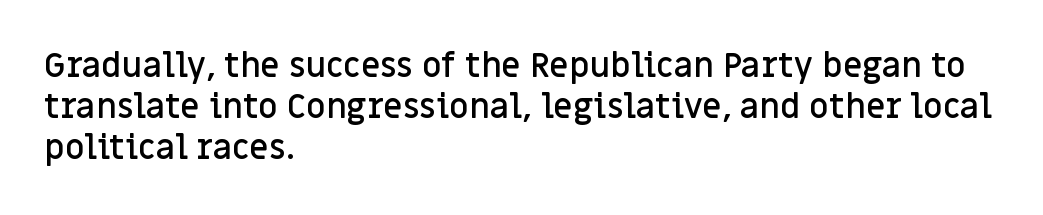
{"serif": "no", "italic": "no", "bold": "semi", "weight": "semibold", "width": "normal", "stroke_contrast": "low", "x_height": "large", "monospaced": "no", "underline": "no", "align": "left", "line_spacing_ratio": 1.2, "letter_spacing": "normal", "letter_spacing_em": 0.0, "glyph_px": 34}
